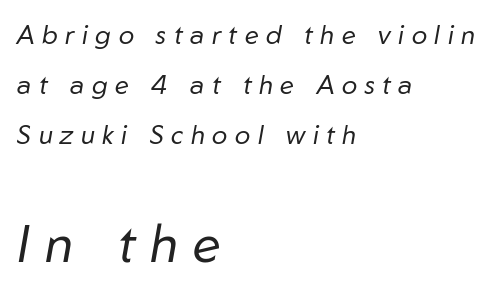
The image shows 52 px regular-weight type, italic (leaning right); set left-aligned, loose line spacing (1.93x), unusually wide letter spacing (+0.29 em), not underlined; the second (bottom) block is 2.0x larger; low stroke contrast and a medium x-height.
